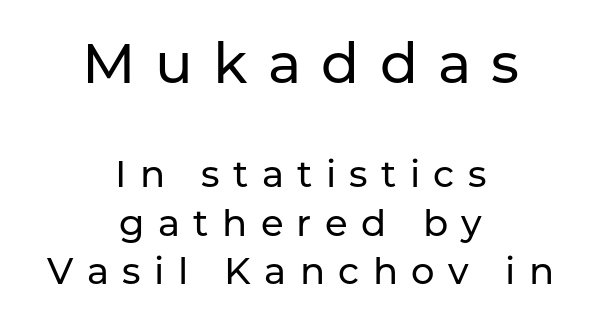
The image shows 56 px sans-serif type, upright; set centered, normal line spacing (1.31x), unusually wide letter spacing (+0.36 em), not underlined; the first (top) block is 1.51x larger; low stroke contrast and a medium x-height.
